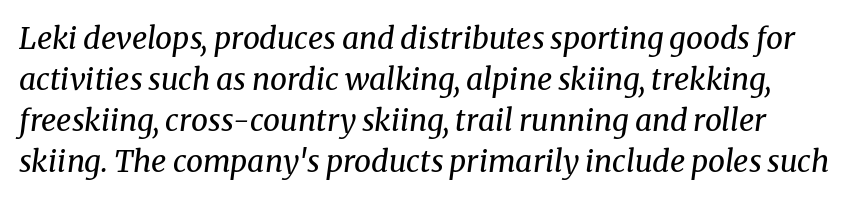
Each stroke keeps to a modest, everyday thickness or less. Does the lettering tilt? It does — this is italic. Type style note: has serifs. Is this a fixed-width face? No — the glyphs have proportional, varying widths. Bare-footed words on every line. Regular leading.
